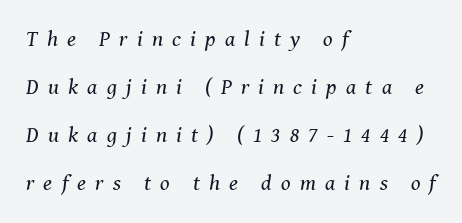
{"italic": "yes", "lean": "right", "slant_degrees": 8, "bold": "no", "underline": "no", "align": "left", "line_spacing": "loose", "line_spacing_ratio": 2.18, "letter_spacing": "wide", "letter_spacing_em": 0.42, "glyph_px": 22}
